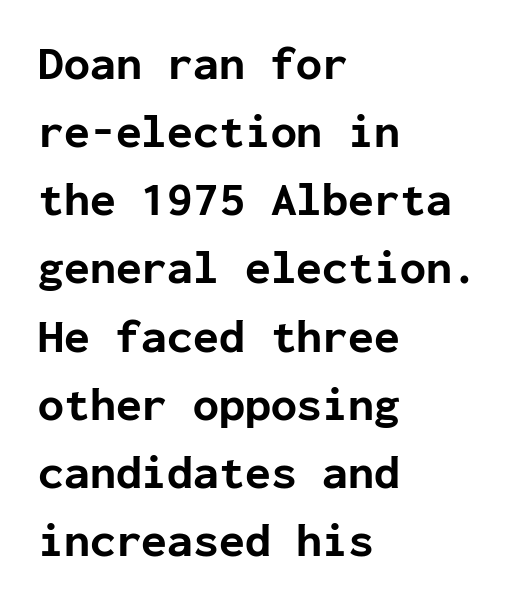
{"serif": "no", "italic": "no", "bold": "yes", "weight": "bold", "width": "normal", "stroke_contrast": "low", "x_height": "medium", "monospaced": "yes", "underline": "no", "align": "left", "line_spacing": "normal", "line_spacing_ratio": 1.45, "letter_spacing": "normal", "letter_spacing_em": 0.0, "glyph_px": 47}
